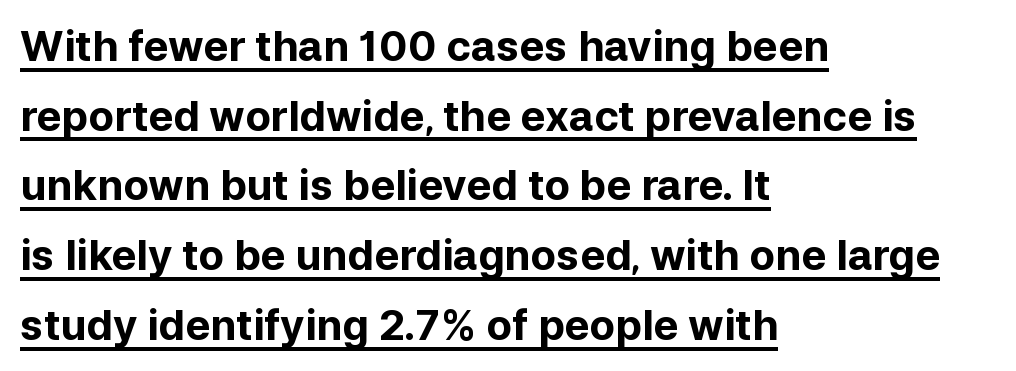
Q: Is the text bold? A: Yes.
Q: Is the text italic (slanted)? A: No, it is upright.
Q: Is the typeface a serif or a sans-serif typeface? A: Sans-serif.
Q: Is the text underlined? A: Yes.
Q: How is the paragraph aligned? A: Left-aligned.
Q: Is the spacing between letters normal or unusually wide? A: Normal.
Q: Is the spacing between lines tight, normal or loose? A: Normal.
Q: Width (condensed, normal, or wide)? A: Normal.
Q: Stroke contrast? A: Low.
Q: x-height? A: Medium.
Q: Monospaced? A: No.
